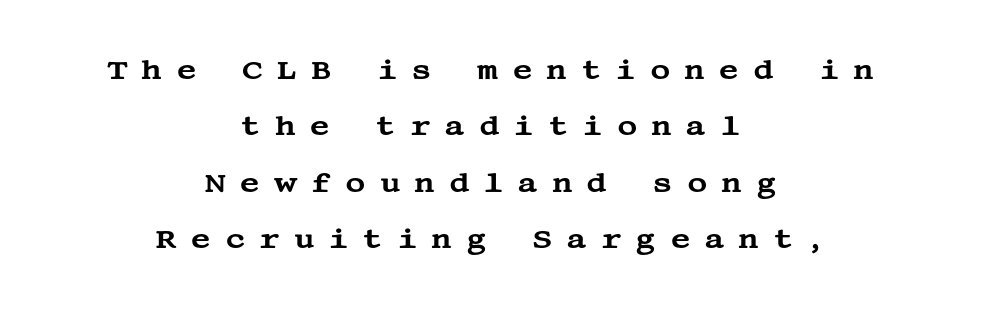
The image shows 28 px wide serif type, upright; set centered, loose line spacing (2.01x), unusually wide letter spacing (+0.49 em), not underlined; medium stroke contrast and a large x-height.
